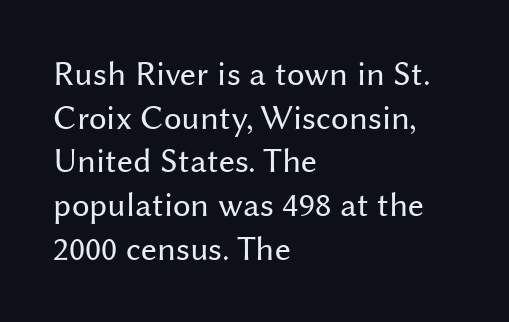
The face looks like a standard text weight, possibly lighter. Nobody touched the tracking dial on this one. In terms of letterform style, serifs are entirely absent. The leading is moderate, giving the passage an even texture. Is this a fixed-width face? No — the glyphs have proportional, varying widths. If you drew a ruler down the left edge, every line would touch it.
